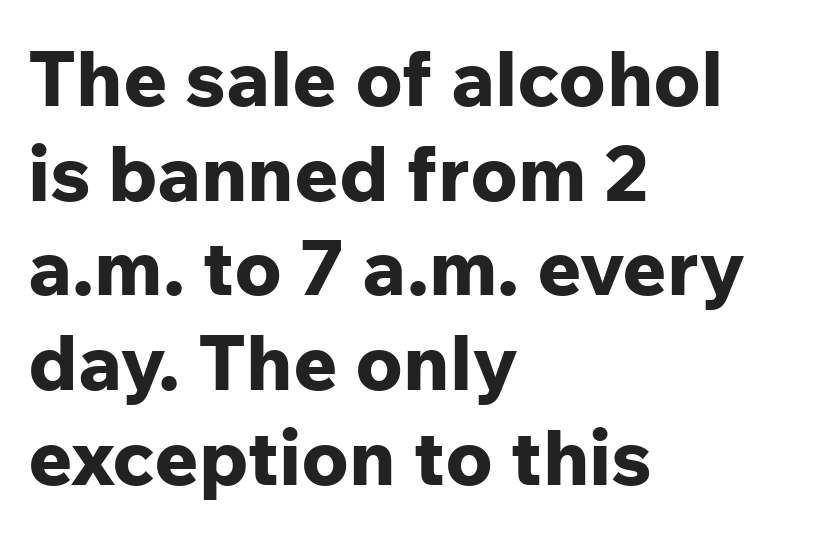
Q: Is the text bold? A: Yes.
Q: Is the text italic (slanted)? A: No, it is upright.
Q: Is the typeface a serif or a sans-serif typeface? A: Sans-serif.
Q: Is the text underlined? A: No.
Q: How is the paragraph aligned? A: Left-aligned.
Q: Is the spacing between letters normal or unusually wide? A: Normal.
Q: Width (condensed, normal, or wide)? A: Normal.
Q: Stroke contrast? A: Low.
Q: x-height? A: Medium.
Q: Monospaced? A: No.
